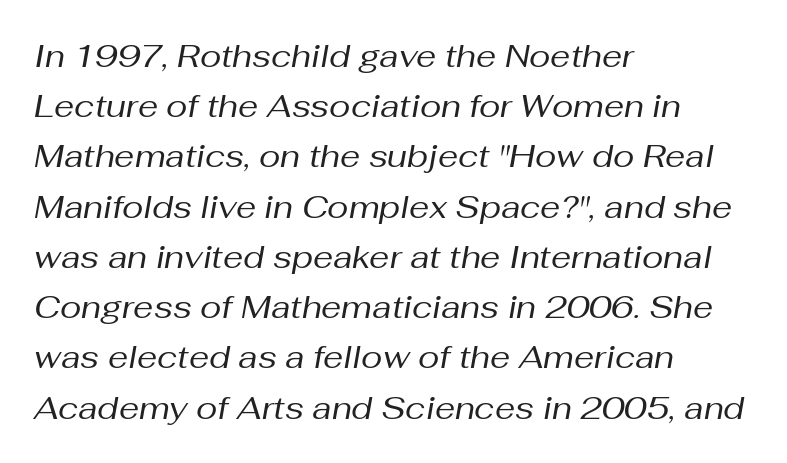
Q: Is the text bold? A: No.
Q: Is the text italic (slanted)? A: Yes, it leans right by about 10 degrees.
Q: Is the text underlined? A: No.
Q: How is the paragraph aligned? A: Left-aligned.
Q: Is the spacing between letters normal or unusually wide? A: Normal.
Q: Is the spacing between lines tight, normal or loose? A: Normal.
Q: Width (condensed, normal, or wide)? A: Normal.
Q: Stroke contrast? A: Medium.
Q: x-height? A: Medium.
Q: Monospaced? A: No.
